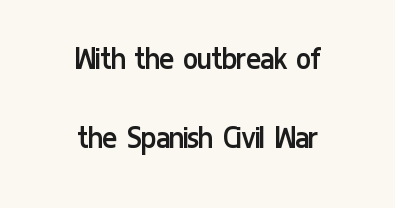
Q: Is the text bold? A: No.
Q: Is the text italic (slanted)? A: No, it is upright.
Q: Is the typeface a serif or a sans-serif typeface? A: Sans-serif.
Q: Is the text underlined? A: No.
Q: How is the paragraph aligned? A: Centered.
Q: Is the spacing between letters normal or unusually wide? A: Normal.
Q: Is the spacing between lines tight, normal or loose? A: Loose.
Q: Width (condensed, normal, or wide)? A: Condensed.
Q: Stroke contrast? A: Low.
Q: x-height? A: Medium.
Q: Monospaced? A: No.
